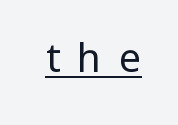
Vertical strokes here are truly vertical. Does a line run under the words? Yes, clearly. The face used here is rendered with a markedly widened letterfit. You could not count columns in this text — the font is proportionally spaced. Note: no serifs on the glyphs.
